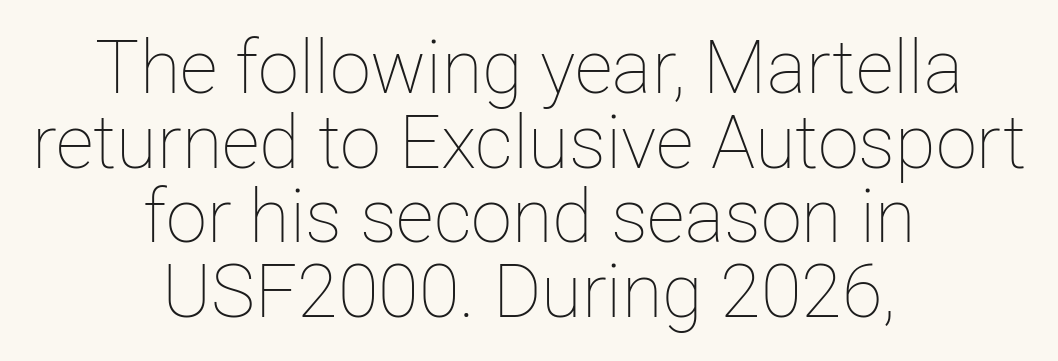
Q: Is the text bold? A: No.
Q: Is the text italic (slanted)? A: No, it is upright.
Q: Is the text underlined? A: No.
Q: How is the paragraph aligned? A: Centered.
Q: Is the spacing between letters normal or unusually wide? A: Normal.
Q: Is the spacing between lines tight, normal or loose? A: Tight.
Q: Width (condensed, normal, or wide)? A: Normal.
Q: Stroke contrast? A: Low.
Q: x-height? A: Medium.
Q: Monospaced? A: No.
